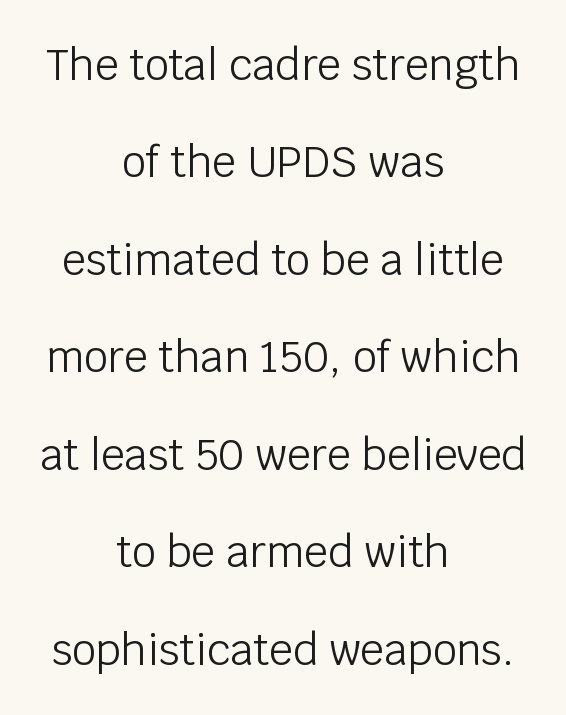
Q: Is the text bold? A: No.
Q: Is the text italic (slanted)? A: No, it is upright.
Q: Is the typeface a serif or a sans-serif typeface? A: Sans-serif.
Q: Is the text underlined? A: No.
Q: How is the paragraph aligned? A: Centered.
Q: Is the spacing between letters normal or unusually wide? A: Normal.
Q: Is the spacing between lines tight, normal or loose? A: Loose.
Q: Width (condensed, normal, or wide)? A: Normal.
Q: Stroke contrast? A: Low.
Q: x-height? A: Large.
Q: Monospaced? A: No.
